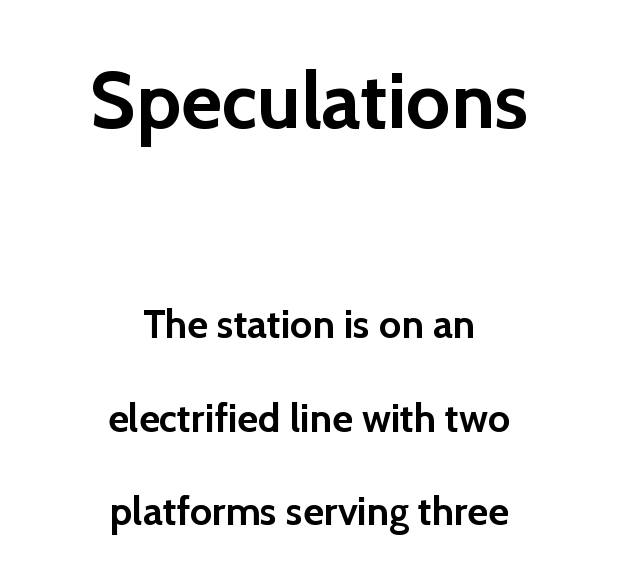
{"serif": "no", "italic": "no", "bold": "yes", "weight": "semibold", "width": "normal", "x_height": "medium", "monospaced": "no", "underline": "no", "align": "center", "line_spacing": "loose", "line_spacing_ratio": 2.34, "letter_spacing": "normal", "letter_spacing_em": 0.0, "larger_block": "first", "size_ratio": 1.98, "glyph_px": 79}
